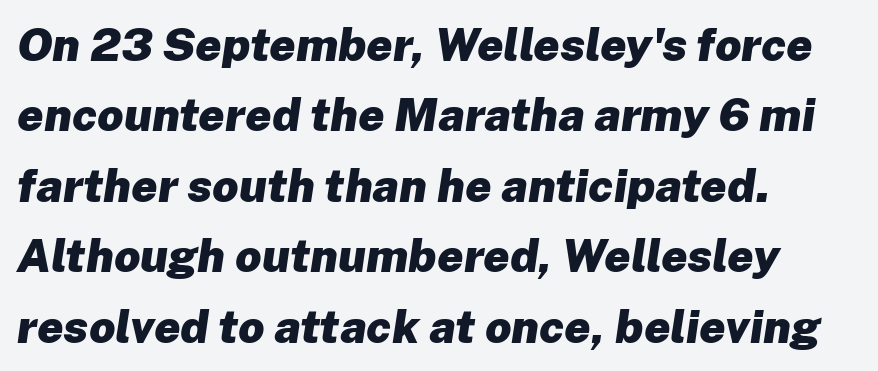
Q: Is the text bold? A: Yes.
Q: Is the text italic (slanted)? A: Yes, it leans right by about 8 degrees.
Q: Is the text underlined? A: No.
Q: How is the paragraph aligned? A: Left-aligned.
Q: Is the spacing between letters normal or unusually wide? A: Normal.
Q: Is the spacing between lines tight, normal or loose? A: Normal.
Q: Width (condensed, normal, or wide)? A: Normal.
Q: Stroke contrast? A: Low.
Q: x-height? A: Medium.
Q: Monospaced? A: No.
